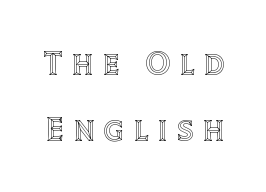
Is there much room between lines? Yes — plenty of vertical air separates them. A typesetter would call this proportional, since set widths differ per character. Underlining? Definitely not there. This sample uses expanded letter spacing, leaving extra air between glyphs. Ordinary non-slanted type is in use.
